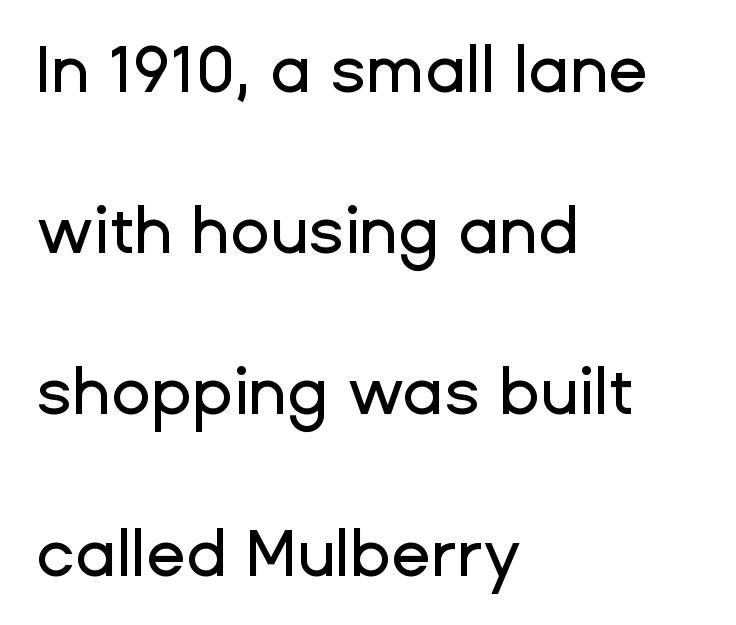
The image shows 65 px sans-serif type, upright; set left-aligned, loose line spacing (2.48x), normal letter spacing, not underlined; low stroke contrast and a medium x-height.
